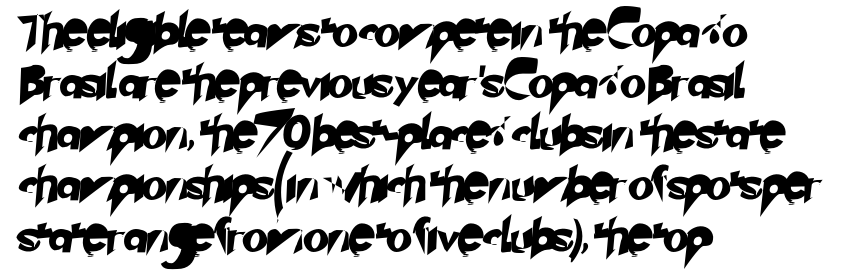
{"serif": "no", "width": "normal", "stroke_contrast": "low", "x_height": "small", "monospaced": "no", "underline": "no", "align": "left", "line_spacing": "normal", "line_spacing_ratio": 1.55, "letter_spacing": "normal", "letter_spacing_em": 0.0, "glyph_px": 33}
